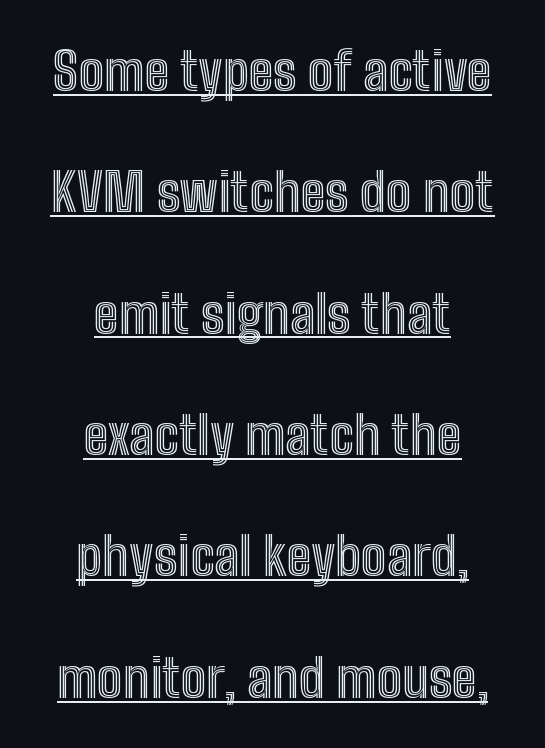
The image shows 53 px condensed type, upright; set centered, loose line spacing (2.29x), normal letter spacing, underlined; a medium x-height.
